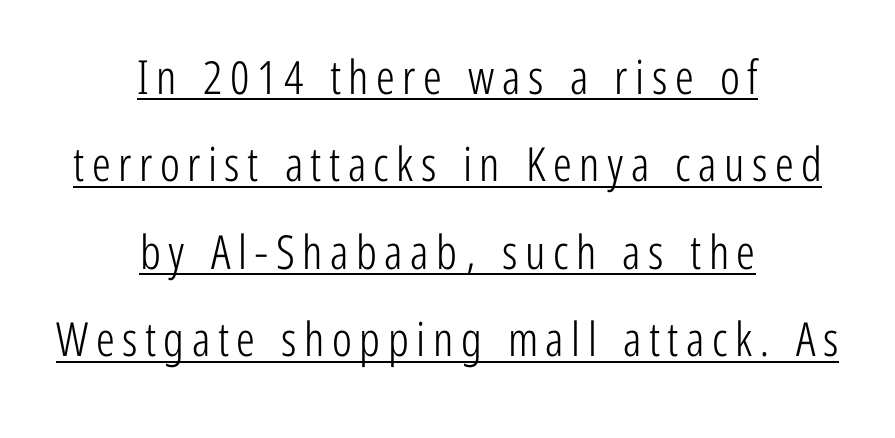
{"serif": "no", "italic": "no", "bold": "no", "weight": "light", "width": "condensed", "stroke_contrast": "low", "x_height": "medium", "monospaced": "no", "underline": "yes", "align": "center", "line_spacing_ratio": 1.86, "glyph_px": 47}
